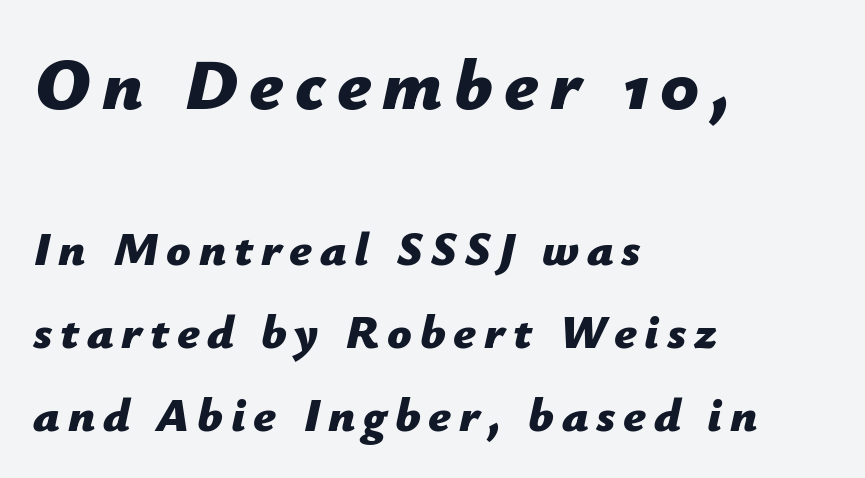
The passage shown is emphatically bold. Each letter keeps its own natural width here, so spacing adapts to shape. If you drew a line through each stem, it would be angled. Visually the block forms a straight wall on the left and a jagged coastline on the right. Typesetter's note — upper block bumped up in size, lower block left smaller.
